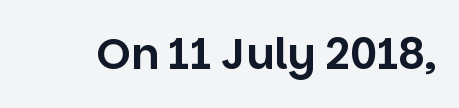
{"serif": "no", "italic": "no", "width": "normal", "stroke_contrast": "low", "x_height": "large", "monospaced": "no", "underline": "no", "letter_spacing": "normal", "letter_spacing_em": 0.0, "glyph_px": 43}
